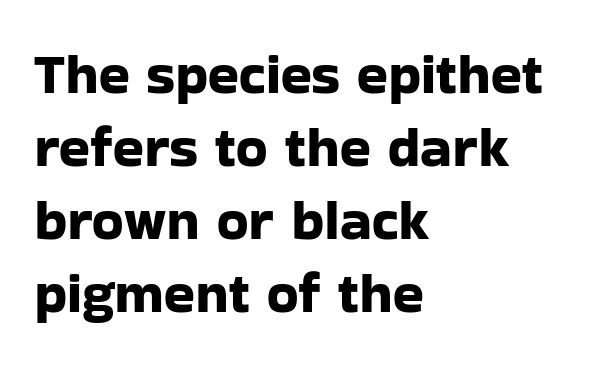
The image shows 57 px sans-serif type, upright; set left-aligned, normal line spacing (1.28x), normal letter spacing, not underlined; low stroke contrast and a medium x-height.
